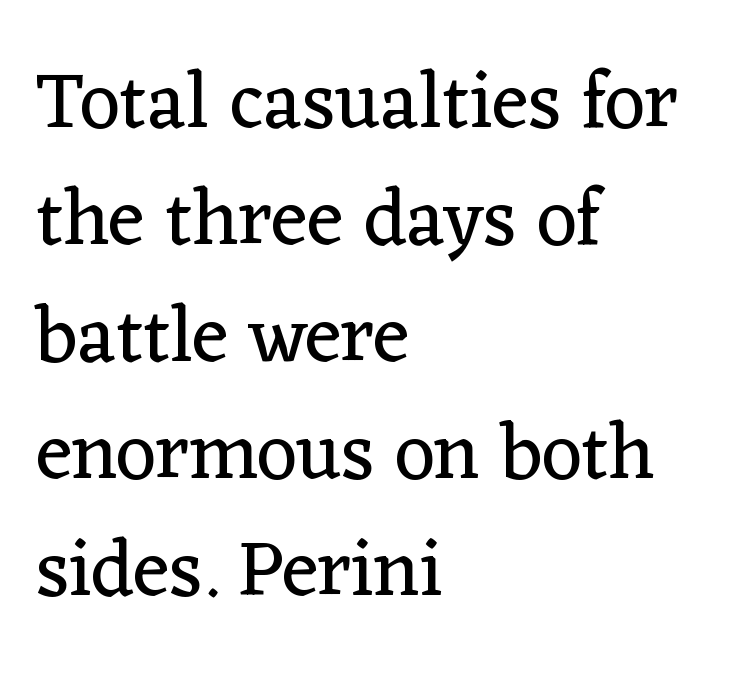
{"serif": "yes", "italic": "no", "bold": "no", "weight": "regular", "width": "normal", "stroke_contrast": "low", "x_height": "medium", "monospaced": "no", "underline": "no", "align": "left", "line_spacing": "normal", "line_spacing_ratio": 1.48, "letter_spacing": "normal", "letter_spacing_em": 0.0, "glyph_px": 79}
